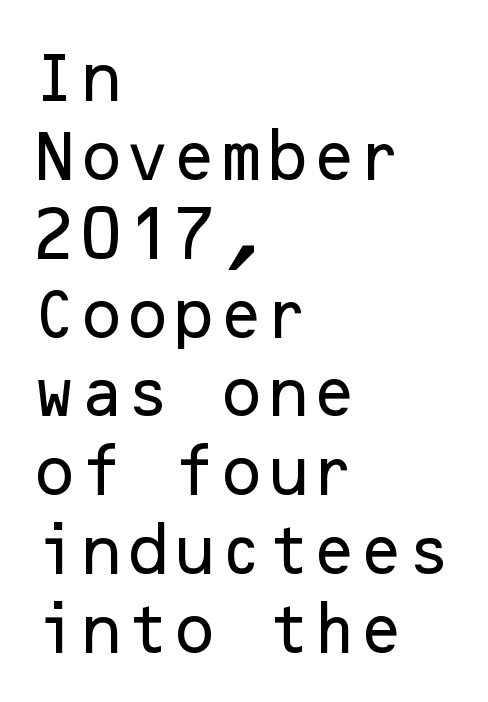
Q: Is the text italic (slanted)? A: No, it is upright.
Q: Is the typeface a serif or a sans-serif typeface? A: Sans-serif.
Q: Is the text underlined? A: No.
Q: How is the paragraph aligned? A: Left-aligned.
Q: Is the spacing between letters normal or unusually wide? A: Normal.
Q: Is the spacing between lines tight, normal or loose? A: Normal.
Q: Width (condensed, normal, or wide)? A: Normal.
Q: Stroke contrast? A: Low.
Q: x-height? A: Medium.
